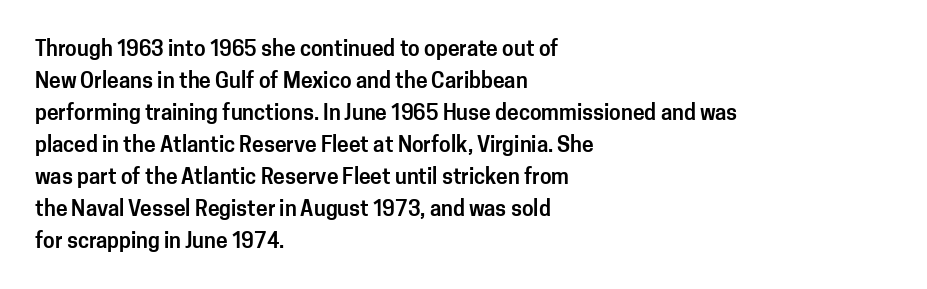
{"italic": "no", "underline": "no", "align": "left", "line_spacing": "normal", "line_spacing_ratio": 1.52, "letter_spacing": "normal", "letter_spacing_em": 0.0, "glyph_px": 21}
